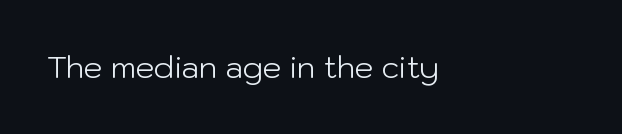
Q: Is the text bold? A: No.
Q: Is the text italic (slanted)? A: No, it is upright.
Q: Is the typeface a serif or a sans-serif typeface? A: Sans-serif.
Q: Is the text underlined? A: No.
Q: How is the paragraph aligned? A: Left-aligned.
Q: Is the spacing between letters normal or unusually wide? A: Normal.
Q: Width (condensed, normal, or wide)? A: Normal.
Q: Stroke contrast? A: Low.
Q: x-height? A: Medium.
Q: Monospaced? A: No.
